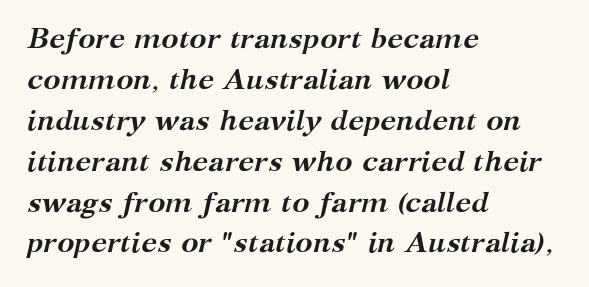
{"serif": "yes", "italic": "yes", "lean": "right", "slant_degrees": 12, "bold": "yes", "weight": "semibold", "width": "normal", "stroke_contrast": "medium", "x_height": "medium", "monospaced": "no", "underline": "no", "align": "left", "line_spacing": "normal", "line_spacing_ratio": 1.41, "letter_spacing": "normal", "letter_spacing_em": 0.0, "glyph_px": 29}
